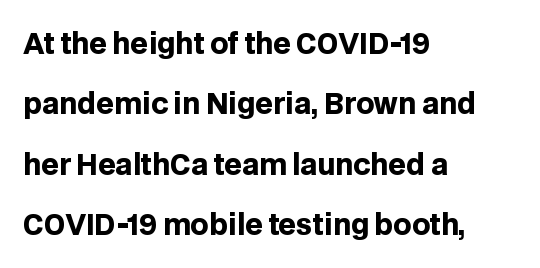
Q: Is the text bold? A: Yes.
Q: Is the text italic (slanted)? A: No, it is upright.
Q: Is the typeface a serif or a sans-serif typeface? A: Sans-serif.
Q: Is the text underlined? A: No.
Q: How is the paragraph aligned? A: Left-aligned.
Q: Is the spacing between letters normal or unusually wide? A: Normal.
Q: Is the spacing between lines tight, normal or loose? A: Loose.
Q: Width (condensed, normal, or wide)? A: Normal.
Q: Stroke contrast? A: Low.
Q: x-height? A: Large.
Q: Monospaced? A: No.
